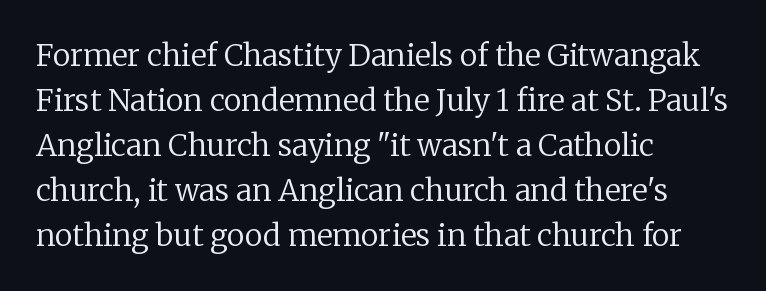
Q: Is the text bold? A: No.
Q: Is the text italic (slanted)? A: No, it is upright.
Q: Is the typeface a serif or a sans-serif typeface? A: Serif.
Q: Is the text underlined? A: No.
Q: How is the paragraph aligned? A: Left-aligned.
Q: Is the spacing between letters normal or unusually wide? A: Normal.
Q: Is the spacing between lines tight, normal or loose? A: Normal.
Q: Width (condensed, normal, or wide)? A: Normal.
Q: Stroke contrast? A: Low.
Q: x-height? A: Medium.
Q: Monospaced? A: No.
